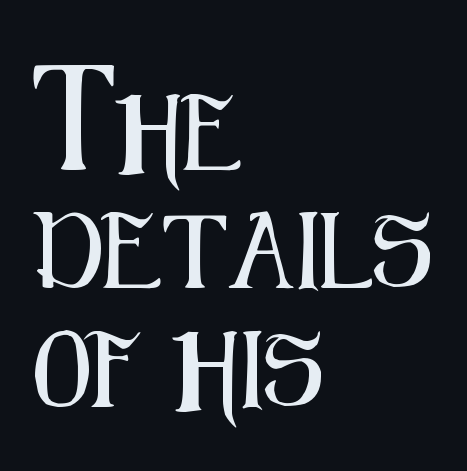
{"italic": "no", "width": "condensed", "stroke_contrast": "medium", "x_height": "medium", "monospaced": "no", "underline": "no", "align": "left", "line_spacing": "normal", "line_spacing_ratio": 1.58, "letter_spacing": "normal", "letter_spacing_em": 0.0, "glyph_px": 75}
